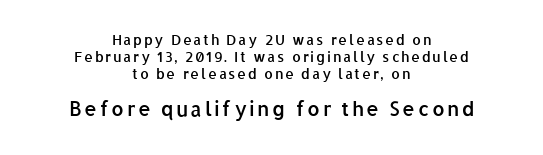
The image shows 20 px text type, upright; set centered, line spacing 1.21x, not underlined; the second (bottom) block is 1.43x larger.
